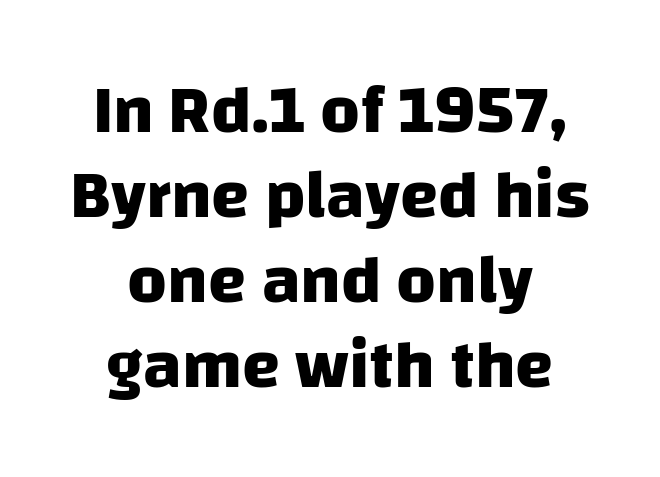
Q: Is the text bold? A: Yes.
Q: Is the typeface a serif or a sans-serif typeface? A: Sans-serif.
Q: Is the text underlined? A: No.
Q: How is the paragraph aligned? A: Centered.
Q: Is the spacing between letters normal or unusually wide? A: Normal.
Q: Width (condensed, normal, or wide)? A: Normal.
Q: Stroke contrast? A: Low.
Q: x-height? A: Large.
Q: Monospaced? A: No.
